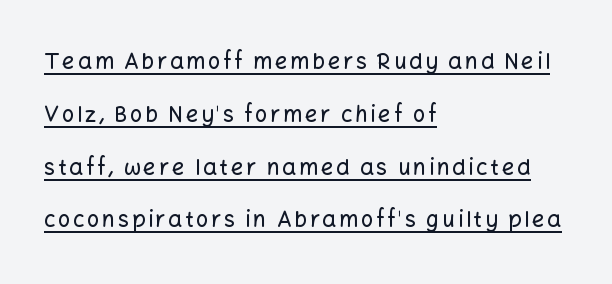
{"italic": "no", "underline": "yes", "align": "left", "line_spacing": "loose", "line_spacing_ratio": 2.4, "glyph_px": 22}
